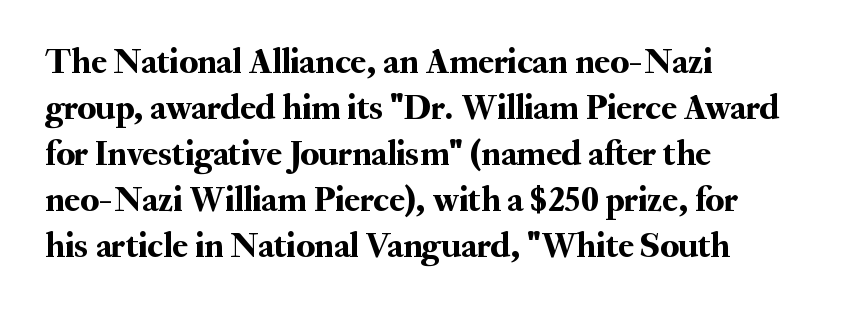
{"serif": "yes", "italic": "no", "width": "normal", "stroke_contrast": "medium", "x_height": "small", "monospaced": "no", "underline": "no", "align": "left", "line_spacing": "normal", "line_spacing_ratio": 1.28, "letter_spacing": "normal", "letter_spacing_em": 0.0, "glyph_px": 36}
